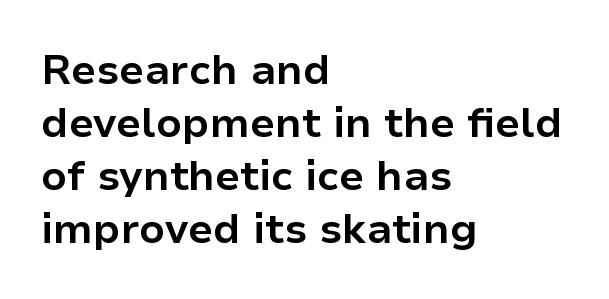
Q: Is the text bold? A: Yes.
Q: Is the text italic (slanted)? A: No, it is upright.
Q: Is the typeface a serif or a sans-serif typeface? A: Sans-serif.
Q: Is the text underlined? A: No.
Q: How is the paragraph aligned? A: Left-aligned.
Q: Is the spacing between letters normal or unusually wide? A: Normal.
Q: Is the spacing between lines tight, normal or loose? A: Normal.
Q: Width (condensed, normal, or wide)? A: Normal.
Q: Stroke contrast? A: Low.
Q: x-height? A: Medium.
Q: Monospaced? A: No.
